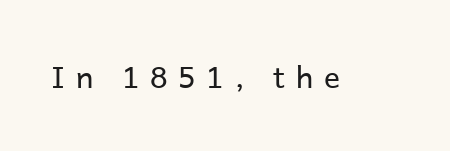
{"serif": "no", "italic": "no", "bold": "no", "weight": "regular", "width": "normal", "stroke_contrast": "low", "x_height": "medium", "monospaced": "no", "underline": "no", "letter_spacing": "wide", "letter_spacing_em": 0.35, "glyph_px": 30}
